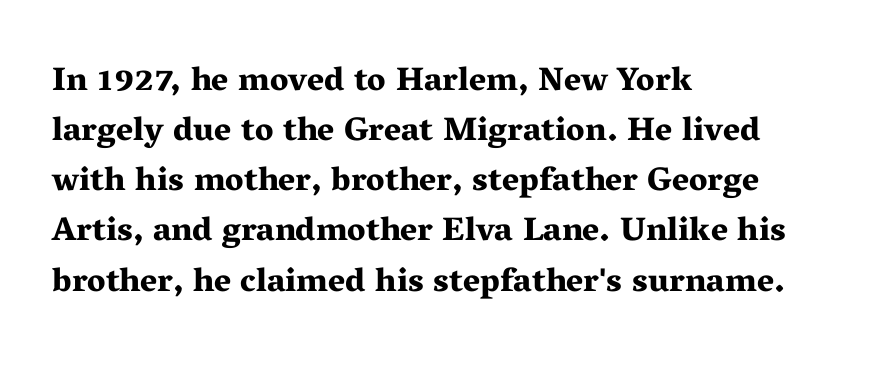
Q: Is the text bold? A: Yes.
Q: Is the text italic (slanted)? A: No, it is upright.
Q: Is the typeface a serif or a sans-serif typeface? A: Serif.
Q: Is the text underlined? A: No.
Q: How is the paragraph aligned? A: Left-aligned.
Q: Is the spacing between letters normal or unusually wide? A: Normal.
Q: Is the spacing between lines tight, normal or loose? A: Normal.
Q: Width (condensed, normal, or wide)? A: Wide.
Q: Stroke contrast? A: Medium.
Q: x-height? A: Medium.
Q: Monospaced? A: No.
